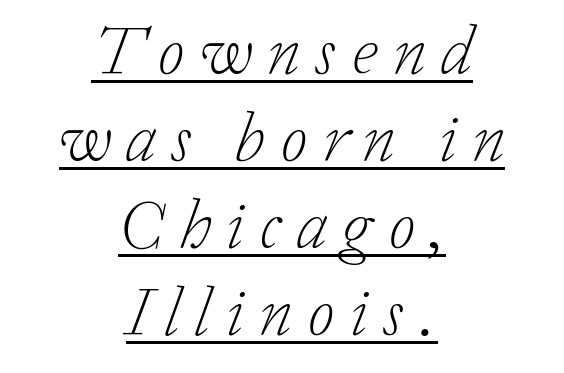
The image shows 69 px light serif type, italic (leaning right); set centered, normal line spacing (1.26x), unusually wide letter spacing (+0.22 em), underlined; low stroke contrast and a medium x-height.
